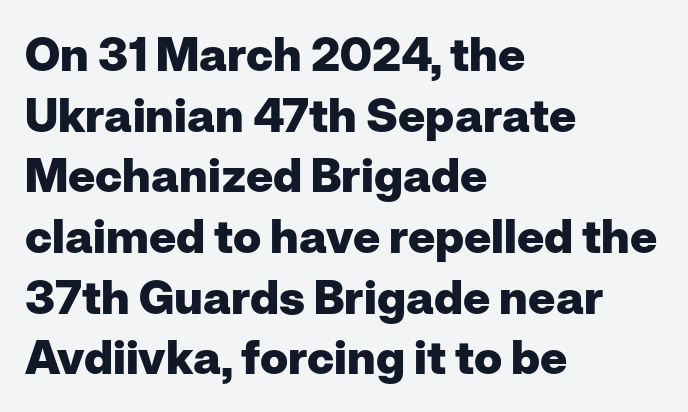
Q: Is the text bold? A: Yes.
Q: Is the text italic (slanted)? A: No, it is upright.
Q: Is the typeface a serif or a sans-serif typeface? A: Sans-serif.
Q: Is the text underlined? A: No.
Q: How is the paragraph aligned? A: Left-aligned.
Q: Is the spacing between letters normal or unusually wide? A: Normal.
Q: Is the spacing between lines tight, normal or loose? A: Normal.
Q: Width (condensed, normal, or wide)? A: Normal.
Q: Stroke contrast? A: Low.
Q: x-height? A: Medium.
Q: Monospaced? A: No.
